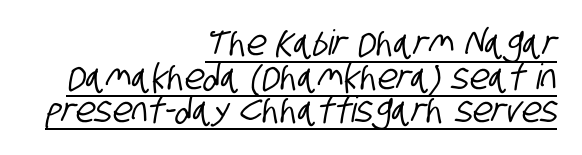
{"serif": "no", "width": "condensed", "stroke_contrast": "low", "x_height": "large", "monospaced": "no", "underline": "yes", "align": "right", "line_spacing": "tight", "line_spacing_ratio": 0.96, "letter_spacing": "normal", "letter_spacing_em": 0.0, "glyph_px": 35}
